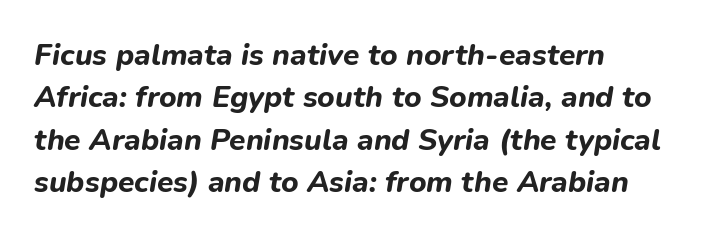
The image shows 30 px bold type, italic (leaning right); set left-aligned, normal line spacing (1.41x), normal letter spacing, not underlined; low stroke contrast and a medium x-height.
